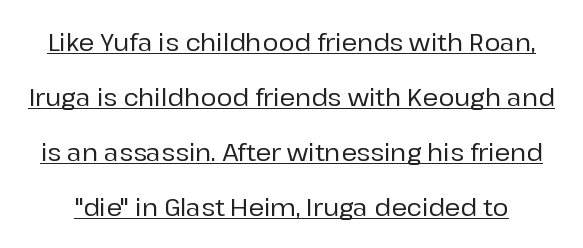
{"italic": "no", "underline": "yes", "line_spacing": "loose", "line_spacing_ratio": 2.29, "letter_spacing": "normal", "letter_spacing_em": 0.0, "glyph_px": 24}
